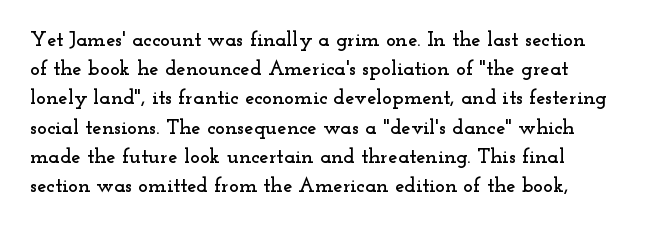
{"italic": "no", "underline": "no", "line_spacing": "normal", "line_spacing_ratio": 1.39, "letter_spacing": "normal", "letter_spacing_em": 0.0, "glyph_px": 21}
